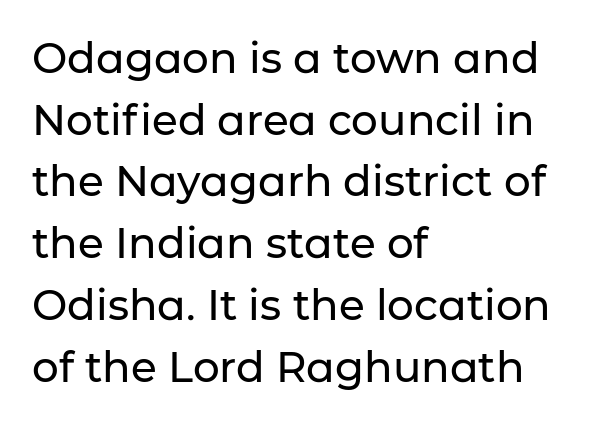
The image shows 42 px sans-serif type, upright; set left-aligned, normal line spacing (1.47x), normal letter spacing, not underlined; low stroke contrast and a medium x-height.
